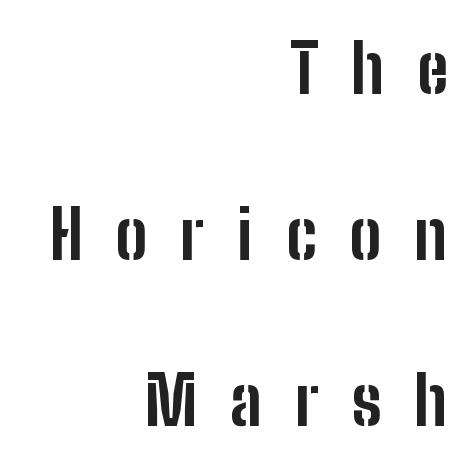
The image shows 67 px bold, condensed sans-serif type, upright; set right-aligned, loose line spacing (2.48x), unusually wide letter spacing (+0.49 em), not underlined; low stroke contrast and a medium x-height.
